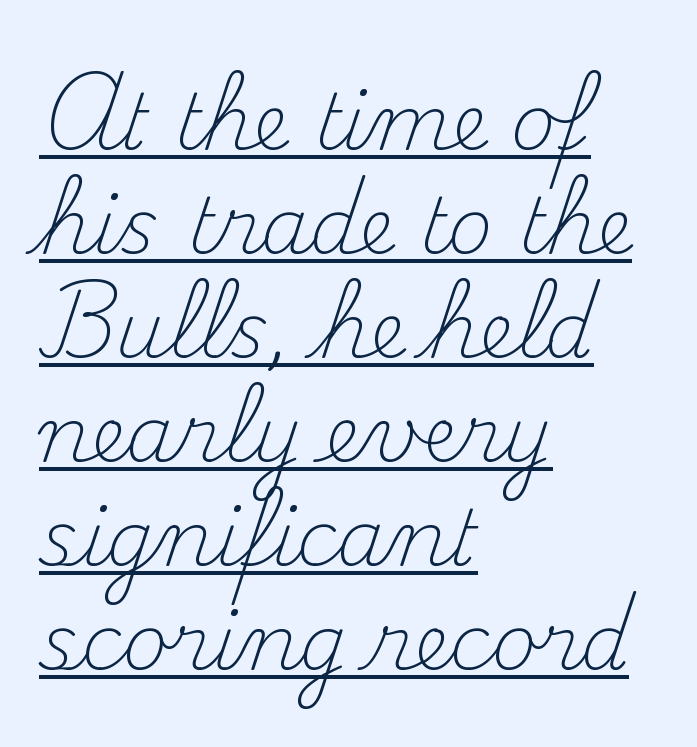
The image shows 77 px light serif type; set left-aligned, normal line spacing (1.35x), normal letter spacing, underlined; medium stroke contrast and a small x-height.
